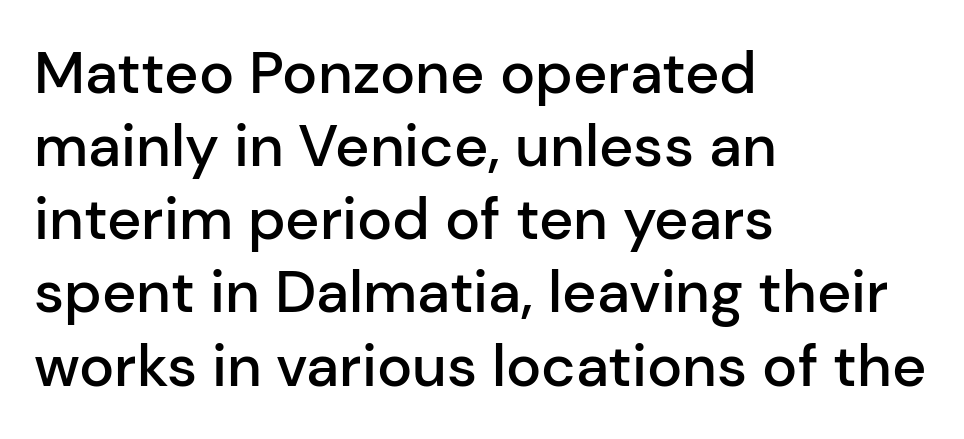
All the whitespace from short lines collects on the right. Tall strokes in this sample are plumb rather than angled. Between one letter and the next there's only the usual sliver of space. Nobody drew a line under any word here. On the weight axis this lands at semibold, roughly 600. Here the designer chose a conventional face with non-uniform glyph widths.
